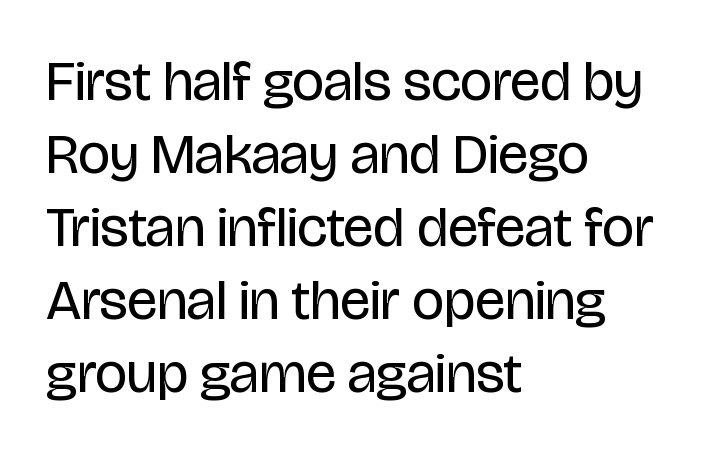
{"serif": "no", "italic": "no", "bold": "no", "weight": "regular", "width": "condensed", "stroke_contrast": "low", "x_height": "large", "monospaced": "no", "underline": "no", "align": "left", "line_spacing": "normal", "line_spacing_ratio": 1.28, "letter_spacing": "normal", "letter_spacing_em": 0.0, "glyph_px": 57}
